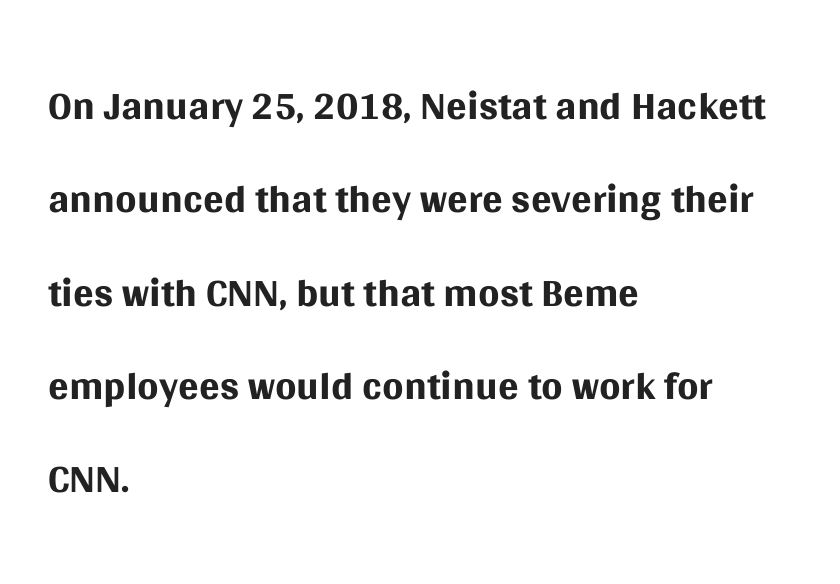
The image shows 61 px regular-weight sans-serif type, upright; set left-aligned, normal line spacing (1.53x), normal letter spacing, not underlined; medium stroke contrast and a large x-height.
